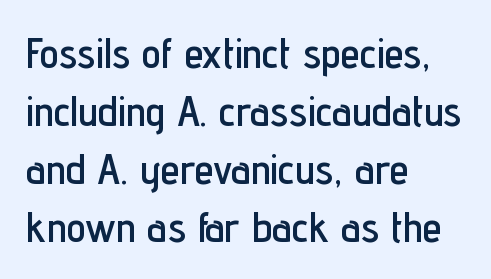
{"serif": "no", "italic": "no", "width": "condensed", "stroke_contrast": "low", "x_height": "medium", "monospaced": "no", "underline": "no", "align": "left", "line_spacing": "normal", "line_spacing_ratio": 1.35, "letter_spacing": "normal", "letter_spacing_em": 0.0, "glyph_px": 43}
